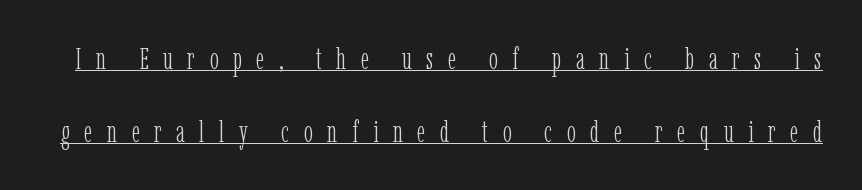
Summary of weight: not heavy and not bold. Note: serifs present on the glyphs. Ordinary non-slanted type is in use. Honestly, the letter spacing is so wide it's the main thing you notice. The lines are spread far apart with generous leading. The rendered words wear a rule along their underside.
